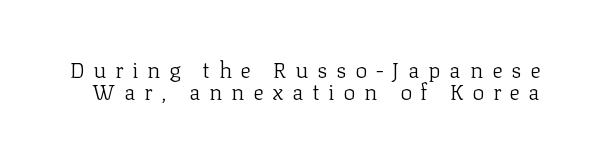
Designer's note — italics off, roman on. The space directly below the letters is spotless. Summary of vertical rhythm: compact, with narrow interline spacing. No letter is thick-stroked: the sample isn't bold.
